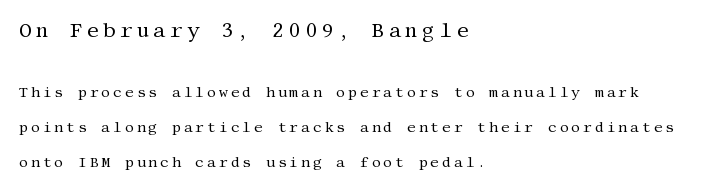
Q: Is the text bold? A: No.
Q: Is the text italic (slanted)? A: No, it is upright.
Q: Is the text underlined? A: No.
Q: How is the paragraph aligned? A: Left-aligned.
Q: Is the spacing between letters normal or unusually wide? A: Unusually wide.
Q: Is the spacing between lines tight, normal or loose? A: Loose.
Q: Which block of text is set in a larger size, the first (top) or the second (bottom)? A: The first (top) one.
